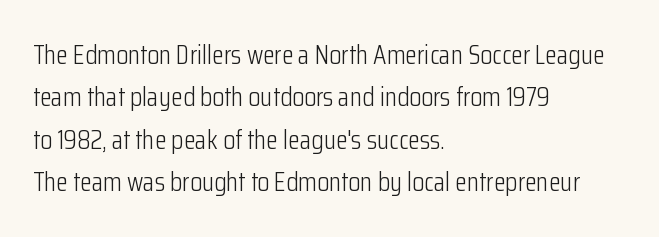
{"italic": "no", "bold": "no", "underline": "no", "align": "left", "line_spacing": "normal", "line_spacing_ratio": 1.57, "letter_spacing": "normal", "letter_spacing_em": 0.0, "glyph_px": 27}
